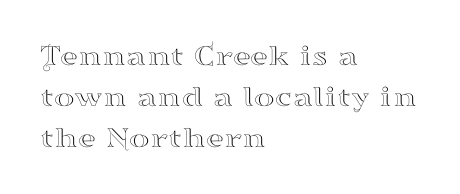
A bare baseline throughout the passage. Posture: vertical. Short note: letters normally spaced. A normal amount of white space separates one row of letters from the next. Notice how the passage keeps a crisp vertical edge on the left only. Varying glyph widths throughout — classic text-font behaviour.
